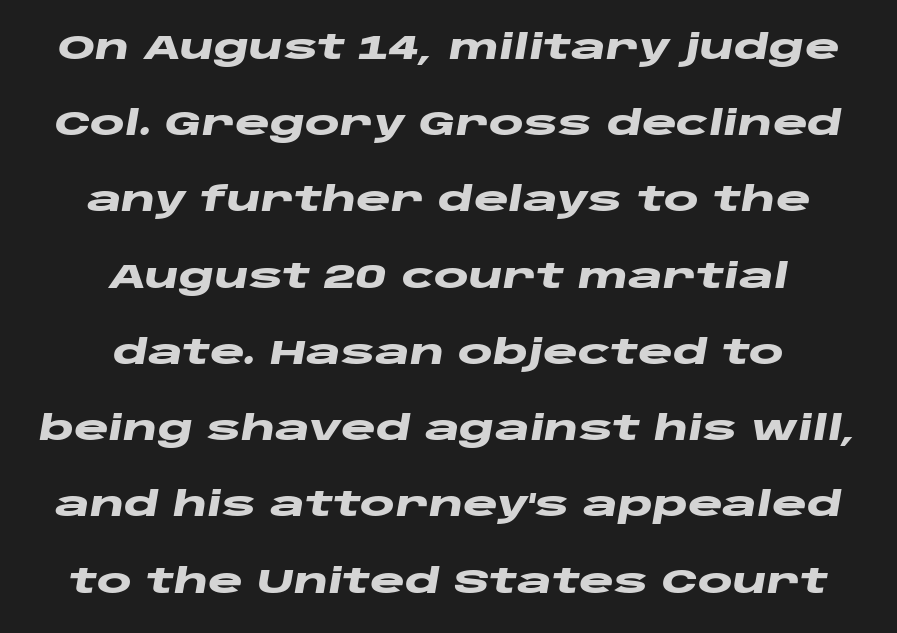
The image shows 33 px heavy, wide type, italic (leaning right); set centered, loose line spacing (2.31x), normal letter spacing, not underlined; low stroke contrast and a large x-height.
